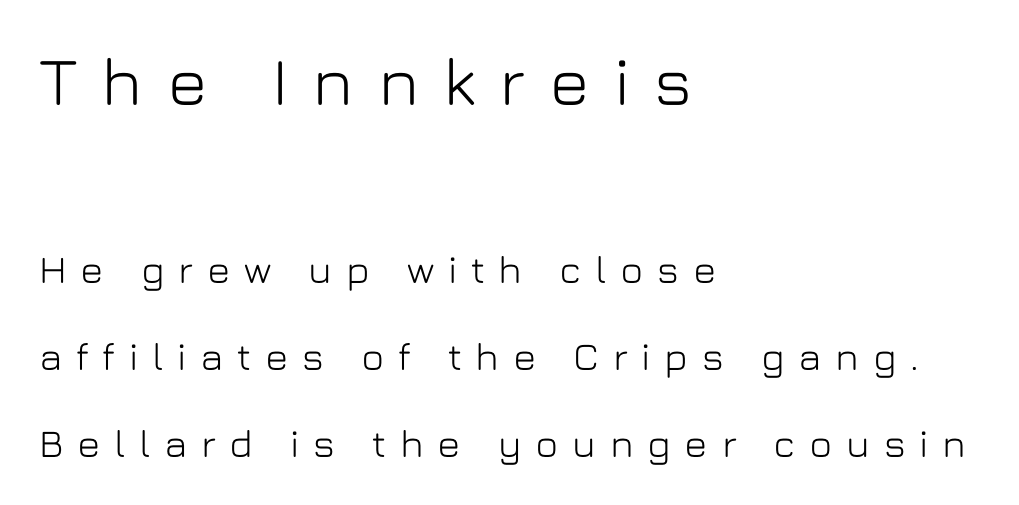
The image shows 68 px sans-serif type, upright; set left-aligned, loose line spacing (2.23x), unusually wide letter spacing (+0.35 em), not underlined; the first (top) block is 1.74x larger; low stroke contrast and a medium x-height.
